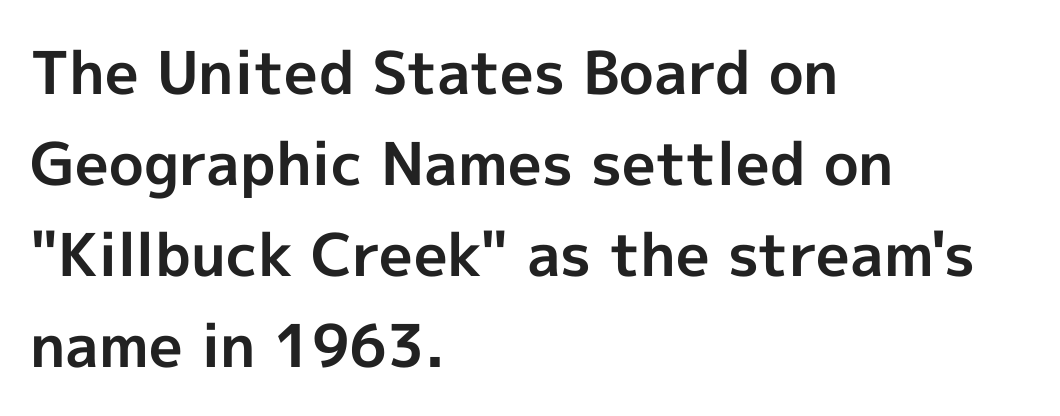
Q: Is the text bold? A: Yes.
Q: Is the text italic (slanted)? A: No, it is upright.
Q: Is the typeface a serif or a sans-serif typeface? A: Sans-serif.
Q: Is the text underlined? A: No.
Q: How is the paragraph aligned? A: Left-aligned.
Q: Is the spacing between letters normal or unusually wide? A: Normal.
Q: Is the spacing between lines tight, normal or loose? A: Normal.
Q: Width (condensed, normal, or wide)? A: Normal.
Q: x-height? A: Medium.
Q: Monospaced? A: No.
